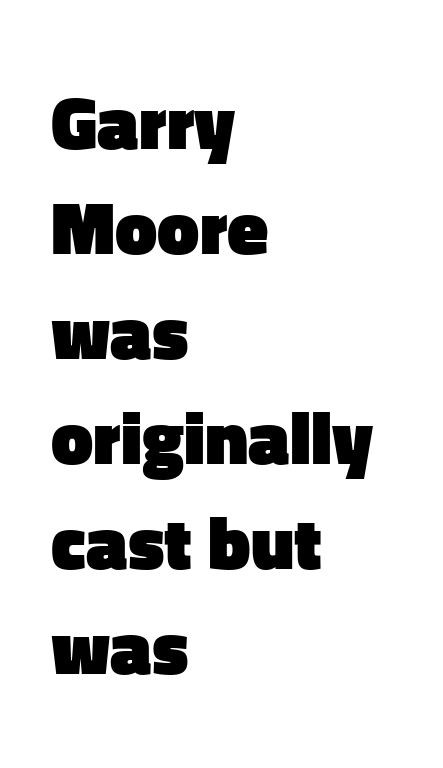
Q: Is the text bold? A: Yes.
Q: Is the text italic (slanted)? A: No, it is upright.
Q: Is the typeface a serif or a sans-serif typeface? A: Sans-serif.
Q: Is the text underlined? A: No.
Q: How is the paragraph aligned? A: Left-aligned.
Q: Is the spacing between letters normal or unusually wide? A: Normal.
Q: Is the spacing between lines tight, normal or loose? A: Normal.
Q: Width (condensed, normal, or wide)? A: Normal.
Q: Stroke contrast? A: Low.
Q: x-height? A: Medium.
Q: Monospaced? A: No.
